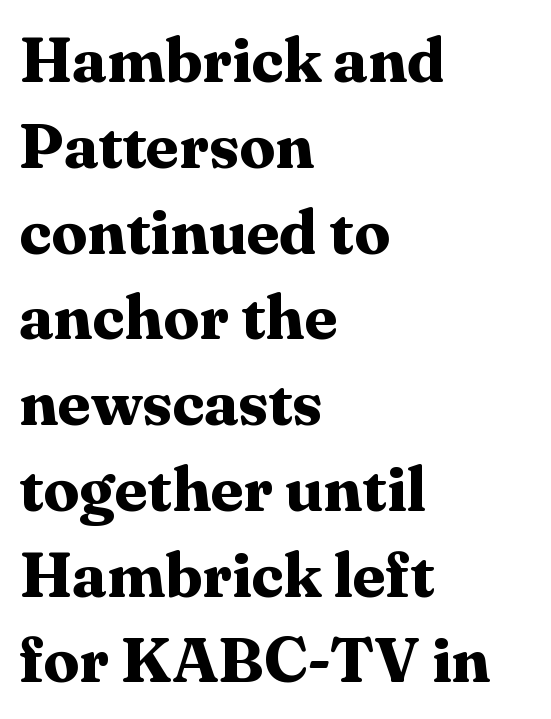
The image shows 64 px bold serif type, upright; set left-aligned, normal line spacing (1.34x), normal letter spacing, not underlined; medium stroke contrast and a medium x-height.
